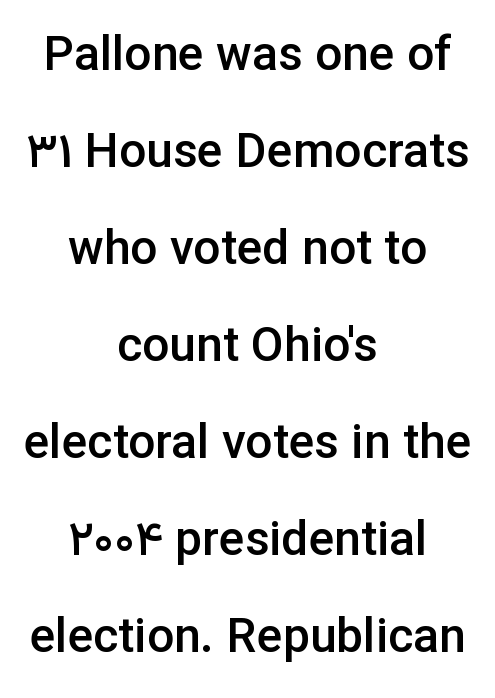
{"serif": "no", "italic": "no", "bold": "semi", "weight": "semibold", "width": "normal", "stroke_contrast": "low", "x_height": "medium", "monospaced": "no", "underline": "no", "align": "center", "line_spacing": "loose", "line_spacing_ratio": 2.02, "letter_spacing": "normal", "letter_spacing_em": 0.0, "glyph_px": 48}
